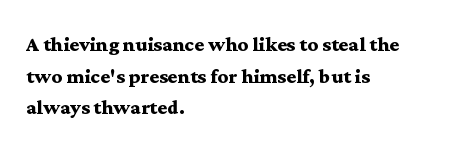
{"italic": "no", "bold": "yes", "underline": "no", "align": "left", "line_spacing_ratio": 1.22, "letter_spacing": "normal", "letter_spacing_em": 0.0, "glyph_px": 26}
